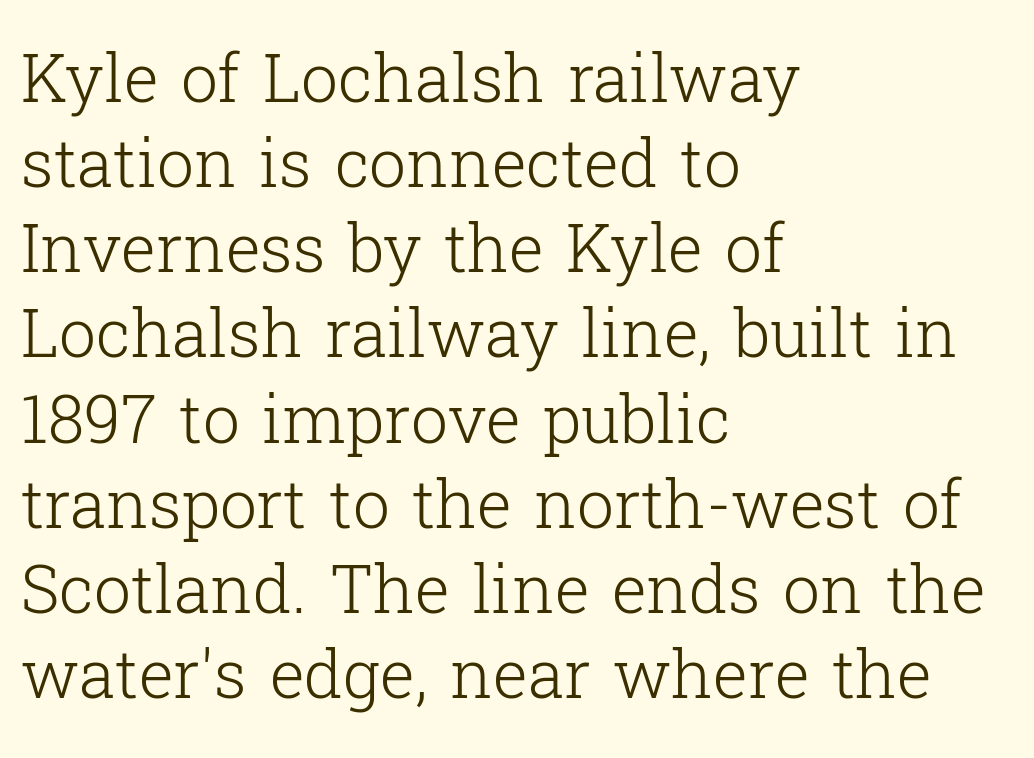
The image shows 66 px light serif type, upright; set left-aligned, normal line spacing (1.29x), normal letter spacing, not underlined; low stroke contrast and a medium x-height.
